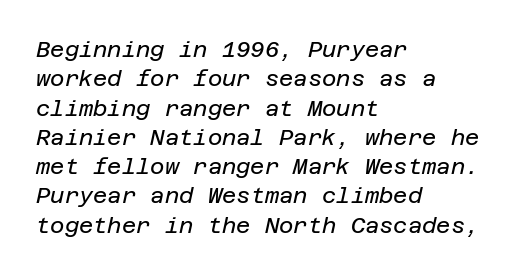
Q: Is the text bold? A: No.
Q: Is the text italic (slanted)? A: Yes, it leans right by about 12 degrees.
Q: Is the text underlined? A: No.
Q: How is the paragraph aligned? A: Left-aligned.
Q: Is the spacing between letters normal or unusually wide? A: Normal.
Q: Is the spacing between lines tight, normal or loose? A: Normal.
